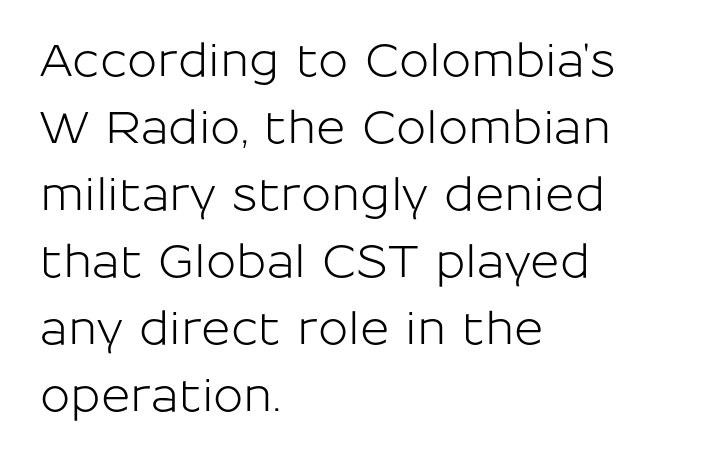
The image shows 45 px sans-serif type, upright; set left-aligned, normal line spacing (1.49x), normal letter spacing, not underlined; low stroke contrast and a medium x-height.
